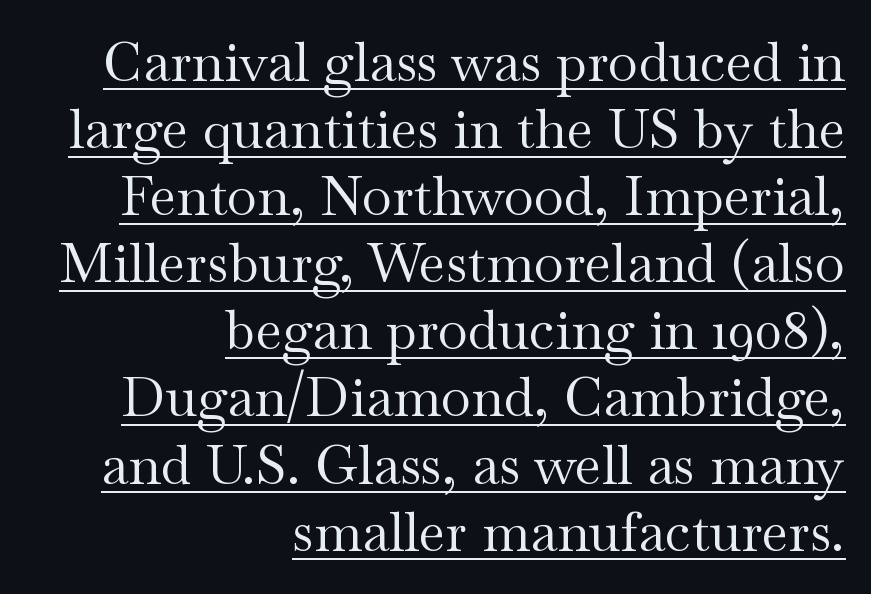
{"serif": "yes", "italic": "no", "bold": "no", "weight": "regular", "width": "wide", "stroke_contrast": "medium", "x_height": "small", "monospaced": "no", "underline": "yes", "align": "right", "line_spacing_ratio": 1.22, "letter_spacing": "normal", "letter_spacing_em": 0.0, "glyph_px": 55}
